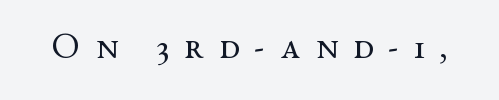
There is plenty of visible air inserted between adjacent glyphs. No word sits above an underline. Stems and bowls with no extra thickness — not bold. A typesetter would mark this as roman, not italic.
